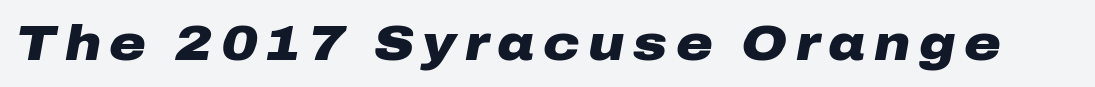
{"italic": "yes", "lean": "right", "slant_degrees": 10, "bold": "yes", "weight": "heavy", "width": "wide", "stroke_contrast": "low", "x_height": "medium", "monospaced": "no", "underline": "no", "glyph_px": 50}
